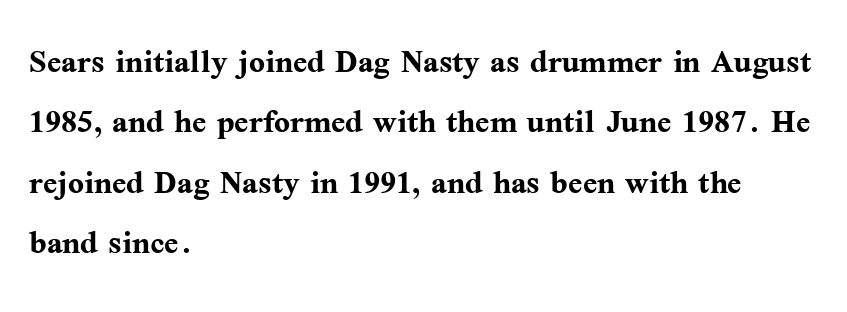
Q: Is the text bold? A: Yes.
Q: Is the text italic (slanted)? A: No, it is upright.
Q: Is the typeface a serif or a sans-serif typeface? A: Serif.
Q: Is the text underlined? A: No.
Q: How is the paragraph aligned? A: Left-aligned.
Q: Is the spacing between letters normal or unusually wide? A: Normal.
Q: Is the spacing between lines tight, normal or loose? A: Normal.
Q: Width (condensed, normal, or wide)? A: Normal.
Q: Stroke contrast? A: Medium.
Q: x-height? A: Medium.
Q: Monospaced? A: No.
